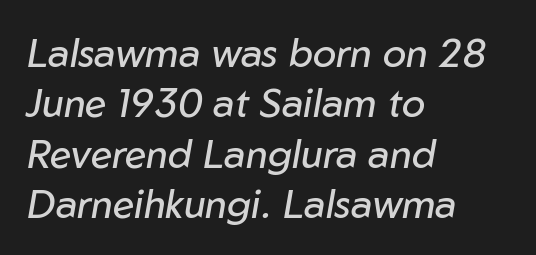
The face used here is rendered with its standard letterfit. Glance below the letters and you will spot only blank space. The face used here is proportionally spaced, like ordinary book or web type. The lines are quadded left.
